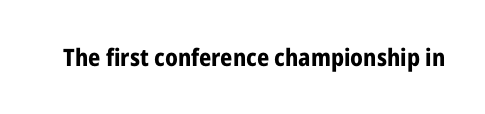
The image shows 24 px bold type, upright; set normal letter spacing, not underlined.
